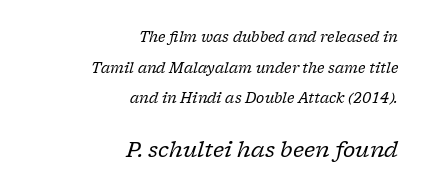
The image shows 21 px text type, italic (leaning right); set right-aligned, loose line spacing (2.19x), normal letter spacing, not underlined; the second (bottom) block is 1.5x larger.
